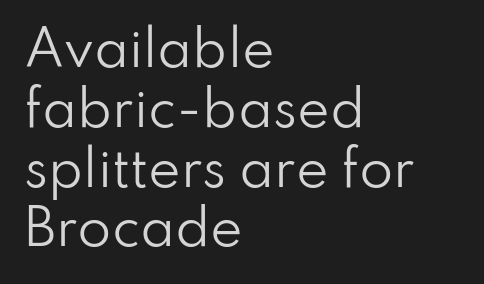
{"serif": "no", "italic": "no", "bold": "no", "weight": "regular", "width": "normal", "stroke_contrast": "low", "x_height": "small", "monospaced": "no", "underline": "no", "align": "left", "line_spacing_ratio": 1.22, "letter_spacing": "normal", "letter_spacing_em": 0.0, "glyph_px": 49}
